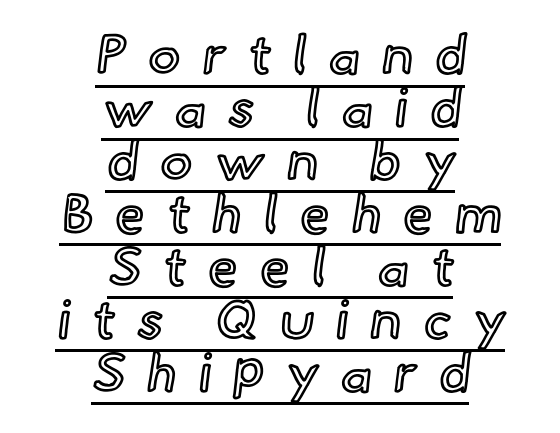
This sample is center-justified, so both line endings float freely. The string is rendered with underlining switched on. Think of a printed novel: that variable character pitch is what you see here. Compared with typical body copy, the letter spacing here is much looser.
